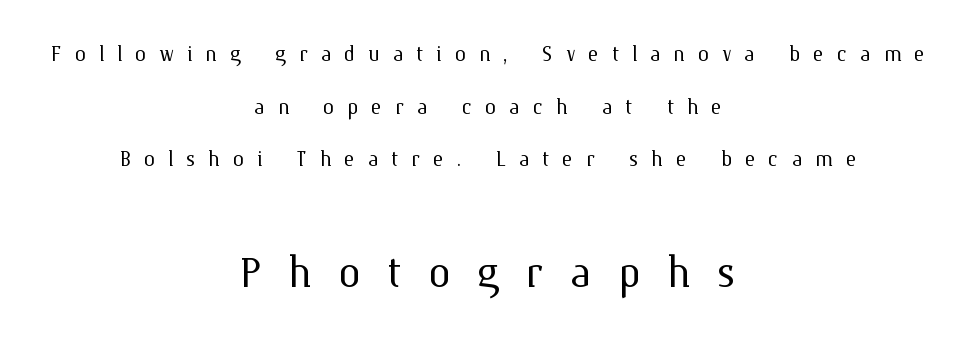
The image shows 57 px light type, upright; set centered, line spacing 1.88x, unusually wide letter spacing (+0.46 em), not underlined; the second (bottom) block is 2.04x larger; medium stroke contrast and a medium x-height.
